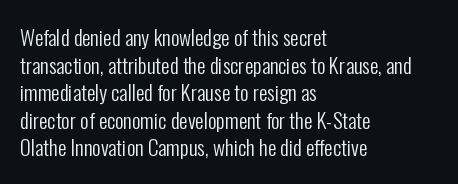
Teacher's note: observe the even left margin — that is flush-left alignment. The line texture is even and compact thanks to regular tracking. The lettering stays uniformly vertical, giving the passage a roman look. The baseline area is clear.
